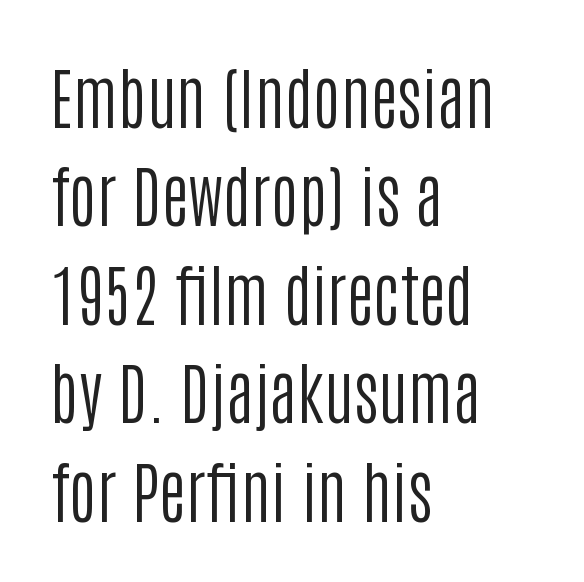
{"serif": "no", "italic": "no", "bold": "no", "weight": "regular", "width": "condensed", "stroke_contrast": "low", "x_height": "large", "monospaced": "no", "underline": "no", "align": "left", "line_spacing": "normal", "line_spacing_ratio": 1.47, "letter_spacing": "normal", "letter_spacing_em": 0.0, "glyph_px": 67}
